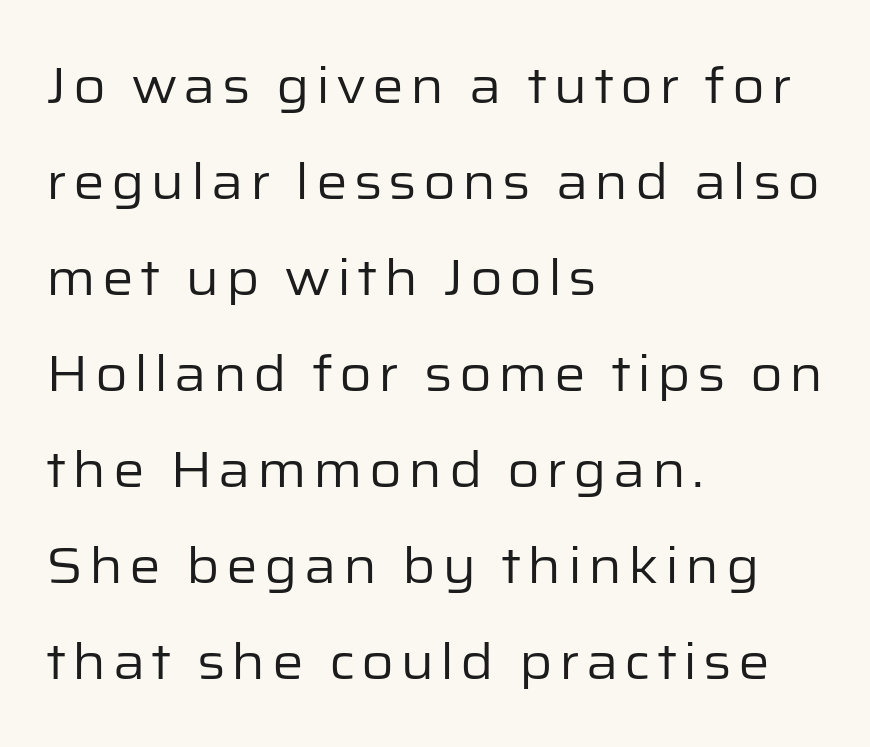
The image shows 50 px regular-weight sans-serif type, upright; set left-aligned, loose line spacing (1.92x), not underlined; low stroke contrast and a medium x-height.
